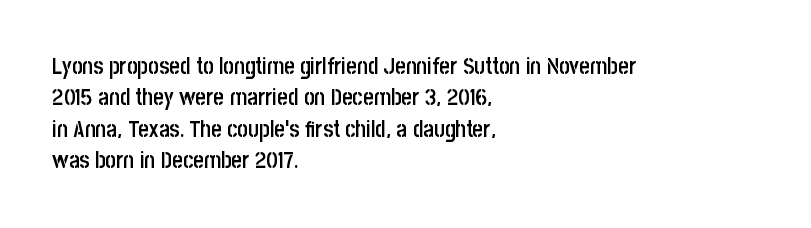
Q: Is the text bold? A: Semi-bold.
Q: Is the text italic (slanted)? A: No, it is upright.
Q: Is the text underlined? A: No.
Q: How is the paragraph aligned? A: Left-aligned.
Q: Is the spacing between letters normal or unusually wide? A: Normal.
Q: Is the spacing between lines tight, normal or loose? A: Normal.
